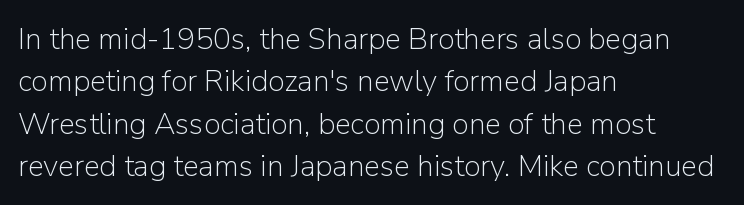
No italicization has been applied; the sample stays upright. Weight: not bold — regular or lighter. Varying glyph widths throughout — classic text-font behaviour. Each word holds together tightly as a unit, with standard inter-letter gaps. A classic flush-left, rag-right setting is used for this passage. The glyphs are unaccompanied by any horizontal stroke below them.
